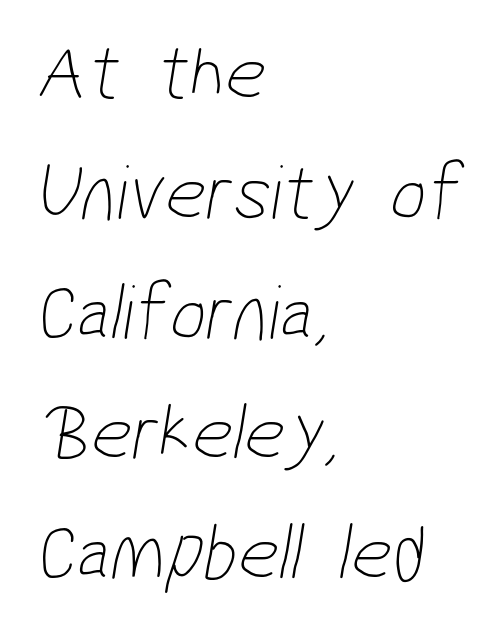
Q: Is the text bold? A: No.
Q: Is the typeface a serif or a sans-serif typeface? A: Sans-serif.
Q: Is the text underlined? A: No.
Q: How is the paragraph aligned? A: Left-aligned.
Q: Is the spacing between letters normal or unusually wide? A: Normal.
Q: Is the spacing between lines tight, normal or loose? A: Normal.
Q: Width (condensed, normal, or wide)? A: Condensed.
Q: Stroke contrast? A: Low.
Q: x-height? A: Medium.
Q: Monospaced? A: No.
